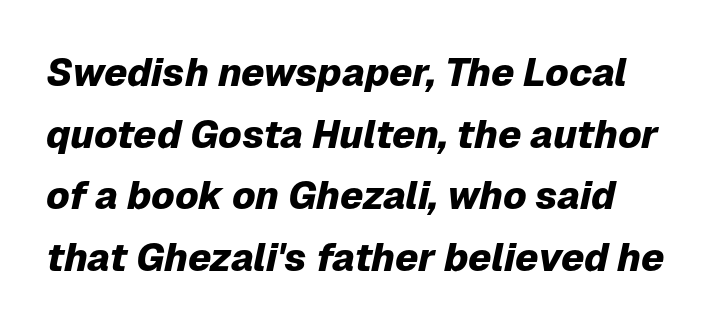
{"italic": "yes", "lean": "right", "slant_degrees": 12, "bold": "yes", "weight": "heavy", "width": "normal", "stroke_contrast": "low", "x_height": "medium", "monospaced": "no", "underline": "no", "line_spacing": "normal", "line_spacing_ratio": 1.58, "letter_spacing": "normal", "letter_spacing_em": 0.0, "glyph_px": 39}
